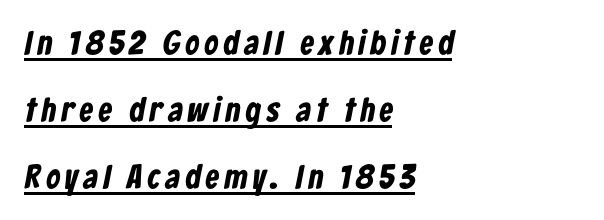
{"serif": "no", "bold": "yes", "weight": "bold", "width": "condensed", "stroke_contrast": "low", "x_height": "medium", "monospaced": "no", "underline": "yes", "align": "left", "line_spacing": "loose", "line_spacing_ratio": 1.97, "glyph_px": 34}
